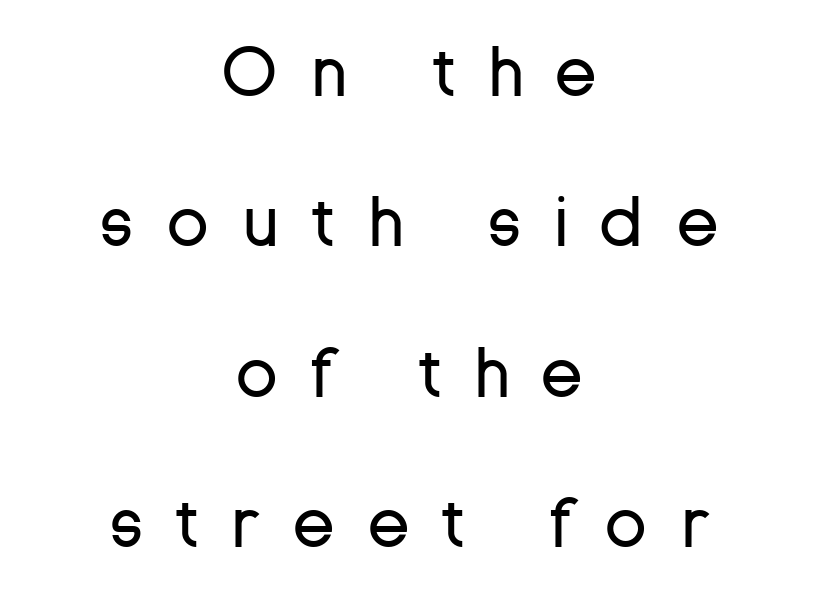
{"serif": "no", "italic": "no", "bold": "no", "weight": "regular", "width": "normal", "stroke_contrast": "low", "x_height": "medium", "monospaced": "no", "underline": "no", "align": "center", "line_spacing": "loose", "line_spacing_ratio": 2.15, "letter_spacing": "wide", "letter_spacing_em": 0.46, "glyph_px": 70}
